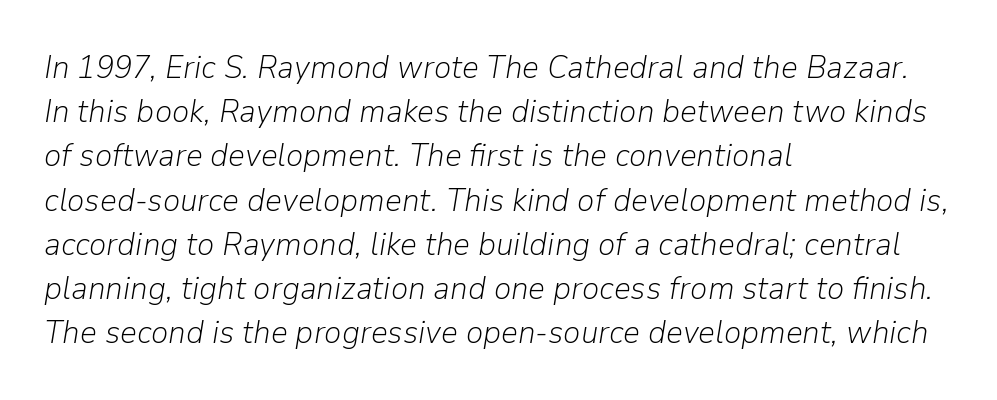
{"italic": "yes", "lean": "right", "slant_degrees": 9, "bold": "no", "weight": "light", "width": "normal", "stroke_contrast": "low", "x_height": "medium", "monospaced": "no", "underline": "no", "align": "left", "line_spacing": "normal", "line_spacing_ratio": 1.34, "letter_spacing": "normal", "letter_spacing_em": 0.0, "glyph_px": 33}
